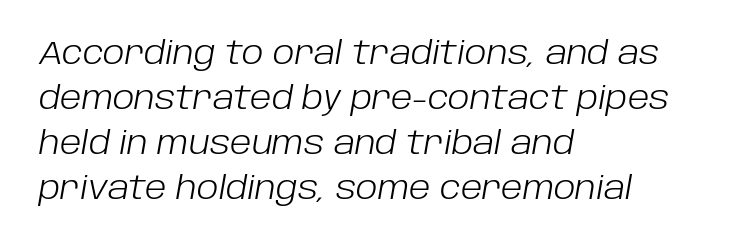
Q: Is the text bold? A: No.
Q: Is the text italic (slanted)? A: Yes, it leans right by about 10 degrees.
Q: Is the text underlined? A: No.
Q: How is the paragraph aligned? A: Left-aligned.
Q: Is the spacing between letters normal or unusually wide? A: Normal.
Q: Is the spacing between lines tight, normal or loose? A: Normal.
Q: Width (condensed, normal, or wide)? A: Normal.
Q: Stroke contrast? A: Low.
Q: x-height? A: Large.
Q: Monospaced? A: No.
